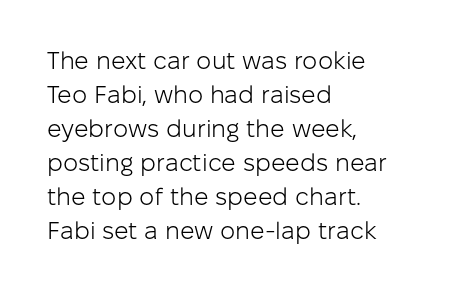
The image shows 24 px text type, upright; set left-aligned, normal line spacing (1.42x), normal letter spacing, not underlined.
